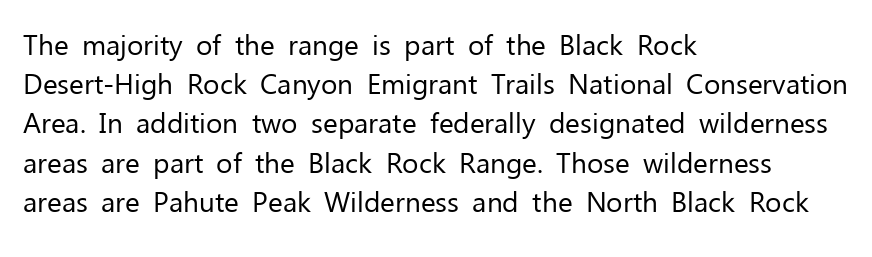
The image shows 28 px regular-weight sans-serif type, upright; set left-aligned, normal line spacing (1.4x), normal letter spacing, not underlined; low stroke contrast and a medium x-height.
